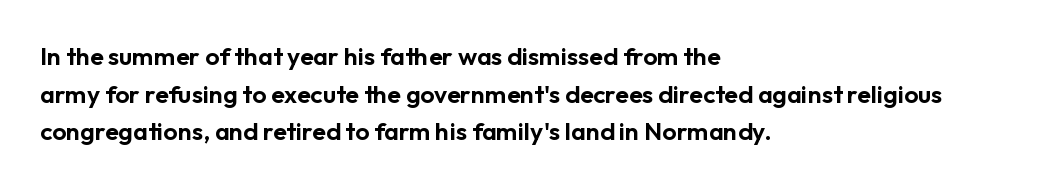
Descender tails drop into unmarked territory. If you drew a ruler down the left edge, every line would touch it. Nope, not italic — everything's standing straight. Successive baselines arrive at the customary interval. Tracking value appears to be zero — textbook default spacing.
